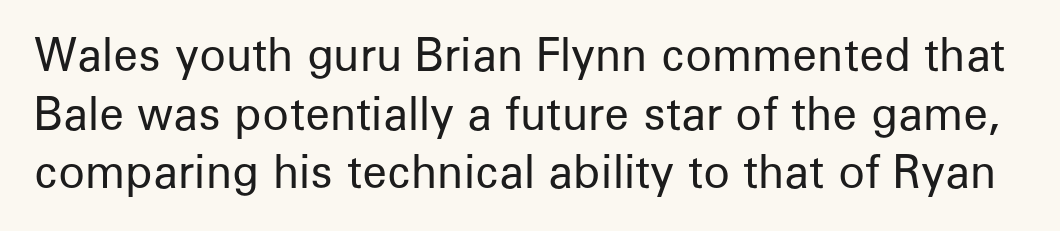
{"serif": "no", "italic": "no", "bold": "no", "weight": "regular", "width": "normal", "stroke_contrast": "low", "x_height": "medium", "monospaced": "no", "underline": "no", "line_spacing": "normal", "line_spacing_ratio": 1.33, "letter_spacing": "normal", "letter_spacing_em": 0.0, "glyph_px": 44}
